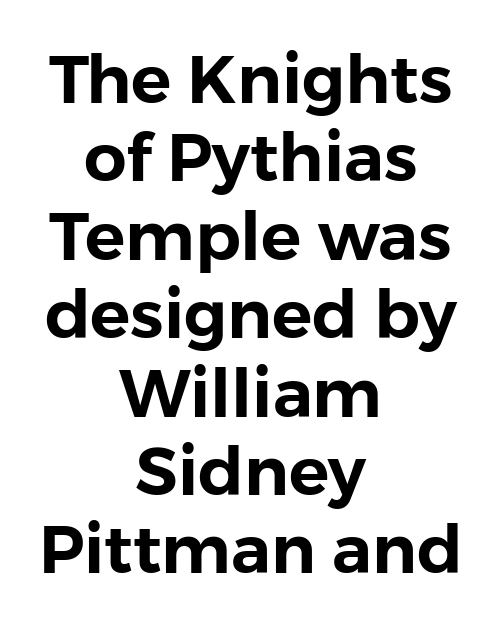
{"serif": "no", "italic": "no", "width": "normal", "stroke_contrast": "low", "x_height": "medium", "monospaced": "no", "underline": "no", "align": "center", "line_spacing_ratio": 1.17, "letter_spacing": "normal", "letter_spacing_em": 0.0, "glyph_px": 67}
